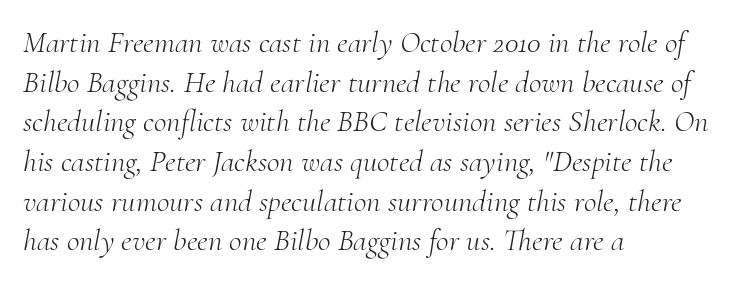
{"serif": "yes", "italic": "yes", "lean": "right", "slant_degrees": 10, "bold": "no", "weight": "light", "width": "normal", "stroke_contrast": "medium", "x_height": "small", "monospaced": "no", "underline": "no", "align": "left", "line_spacing": "normal", "line_spacing_ratio": 1.28, "letter_spacing": "normal", "letter_spacing_em": 0.0, "glyph_px": 31}
